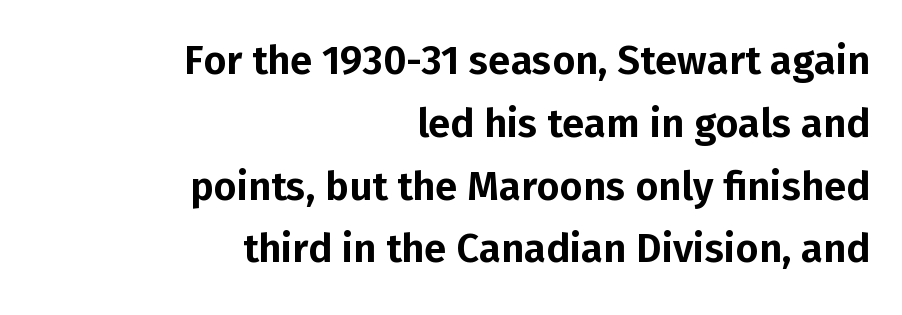
{"serif": "no", "italic": "no", "width": "normal", "stroke_contrast": "low", "x_height": "medium", "monospaced": "no", "underline": "no", "align": "right", "line_spacing": "normal", "line_spacing_ratio": 1.57, "letter_spacing": "normal", "letter_spacing_em": 0.0, "glyph_px": 40}
